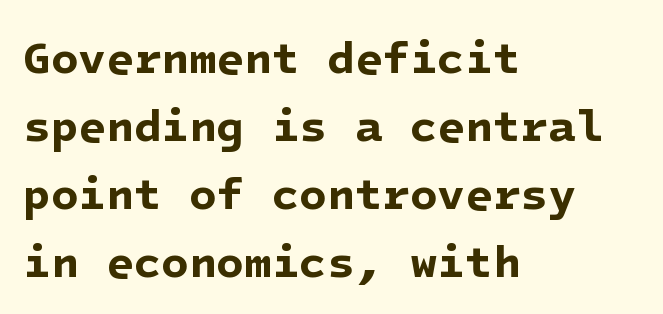
The image shows 45 px bold sans-serif type; set left-aligned, normal line spacing (1.51x), normal letter spacing, not underlined; low stroke contrast and a medium x-height.
